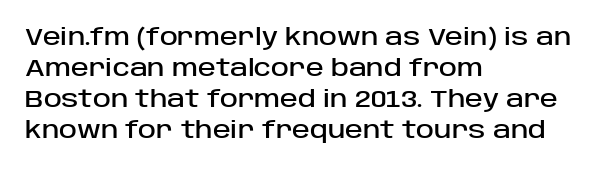
The image shows 24 px text type, upright; set left-aligned, normal line spacing (1.29x), normal letter spacing, not underlined.
